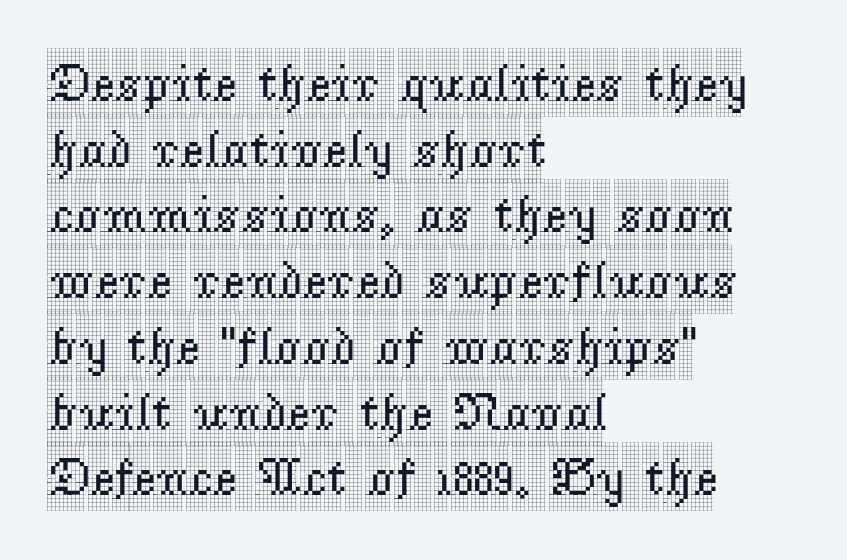
{"serif": "yes", "italic": "no", "width": "condensed", "x_height": "large", "monospaced": "no", "underline": "no", "align": "left", "line_spacing_ratio": 1.24, "letter_spacing": "normal", "letter_spacing_em": 0.0, "glyph_px": 53}
